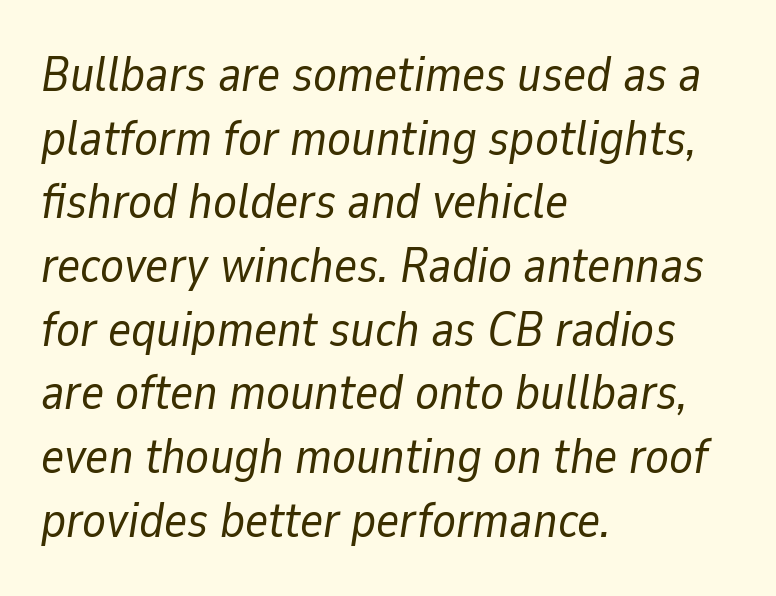
The image shows 49 px regular-weight type, italic (leaning right); set left-aligned, normal line spacing (1.3x), normal letter spacing, not underlined; low stroke contrast and a medium x-height.
